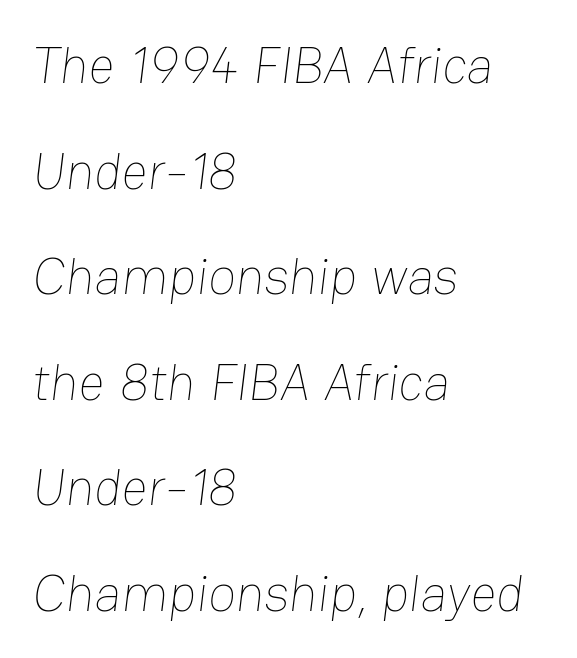
Q: Is the text bold? A: No.
Q: Is the text underlined? A: No.
Q: How is the paragraph aligned? A: Left-aligned.
Q: Is the spacing between letters normal or unusually wide? A: Normal.
Q: Is the spacing between lines tight, normal or loose? A: Loose.
Q: Width (condensed, normal, or wide)? A: Normal.
Q: Stroke contrast? A: Low.
Q: x-height? A: Medium.
Q: Monospaced? A: No.
